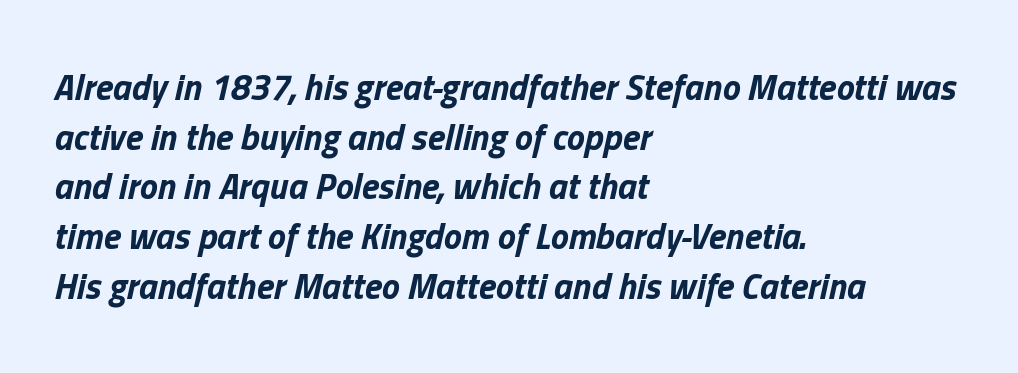
The image shows 36 px bold type, italic (leaning right); set left-aligned, normal line spacing (1.38x), normal letter spacing, not underlined; low stroke contrast and a medium x-height.
